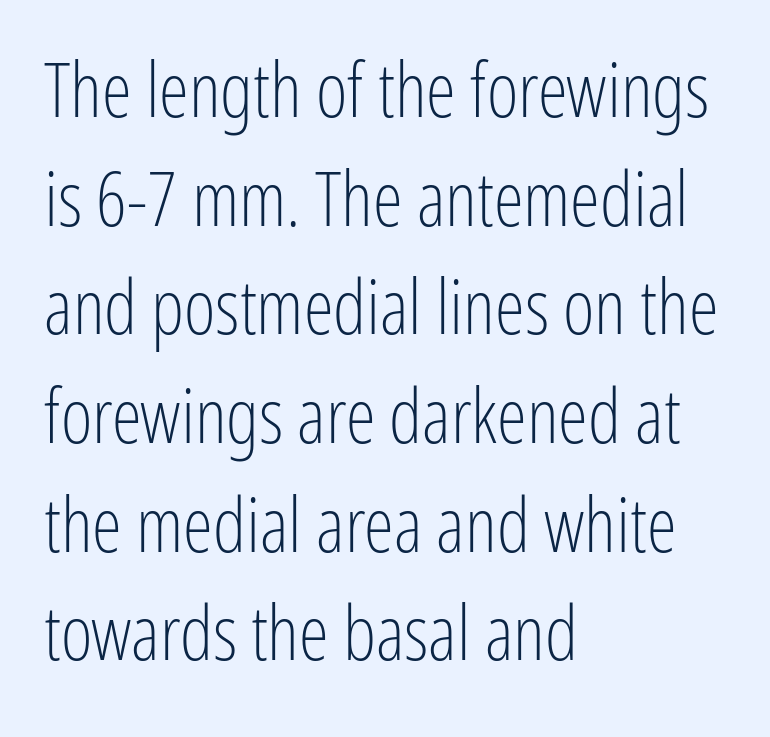
Note the varied advance widths — an 'i' is clearly narrower than an 'm'. Teacher's note: observe the even left margin — that is flush-left alignment. The font's upright variant was chosen for this text. Stems and bowls with no extra thickness — not bold. The typeface chosen for these lines omits serifs. Any mark beneath the type? The region is blank.
